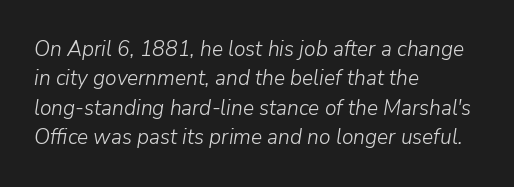
In terms of letterspacing, this is plain default setting. Descenders are the only things crossing below the line. Every character sits at an angle, as italics do. Is the block centered? No — it sits flush against the left margin. Stems here are at most as thick as an everyday book face.
